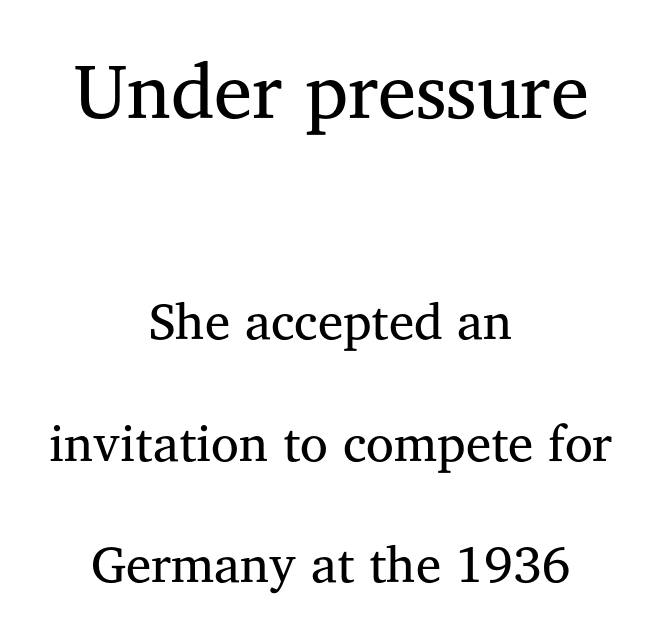
{"serif": "yes", "italic": "no", "bold": "no", "weight": "regular", "width": "normal", "stroke_contrast": "medium", "x_height": "medium", "monospaced": "no", "underline": "no", "align": "center", "line_spacing": "loose", "line_spacing_ratio": 2.39, "letter_spacing": "normal", "letter_spacing_em": 0.0, "larger_block": "first", "size_ratio": 1.51, "glyph_px": 77}
